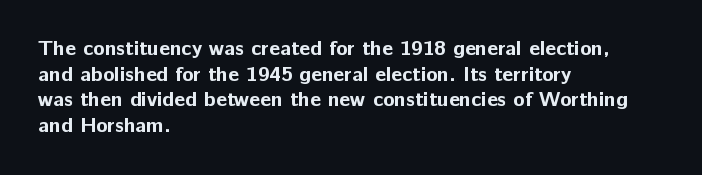
Q: Is the text bold? A: Yes.
Q: Is the text italic (slanted)? A: No, it is upright.
Q: Is the text underlined? A: No.
Q: How is the paragraph aligned? A: Left-aligned.
Q: Is the spacing between letters normal or unusually wide? A: Normal.
